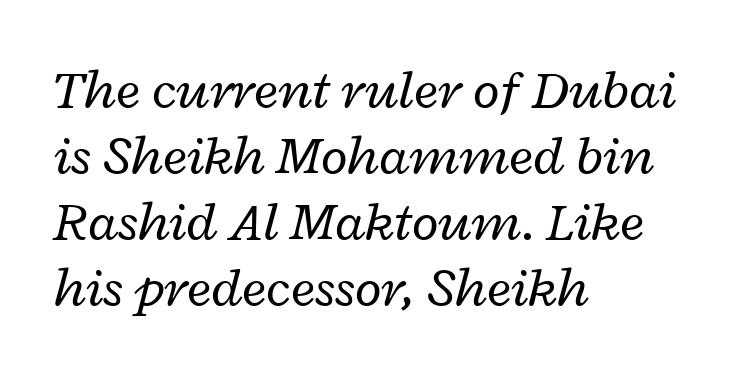
{"italic": "yes", "lean": "right", "slant_degrees": 12, "bold": "no", "weight": "regular", "width": "wide", "stroke_contrast": "low", "x_height": "medium", "monospaced": "no", "underline": "no", "align": "left", "line_spacing_ratio": 1.2, "letter_spacing": "normal", "letter_spacing_em": 0.0, "glyph_px": 55}
